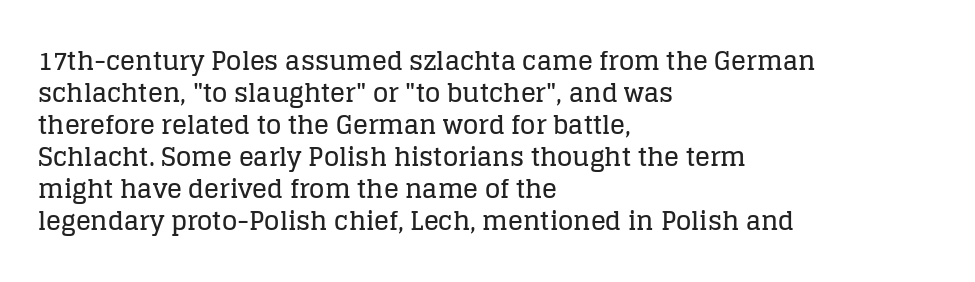
The image shows 25 px text type, upright; set left-aligned, normal line spacing (1.28x), normal letter spacing, not underlined.
